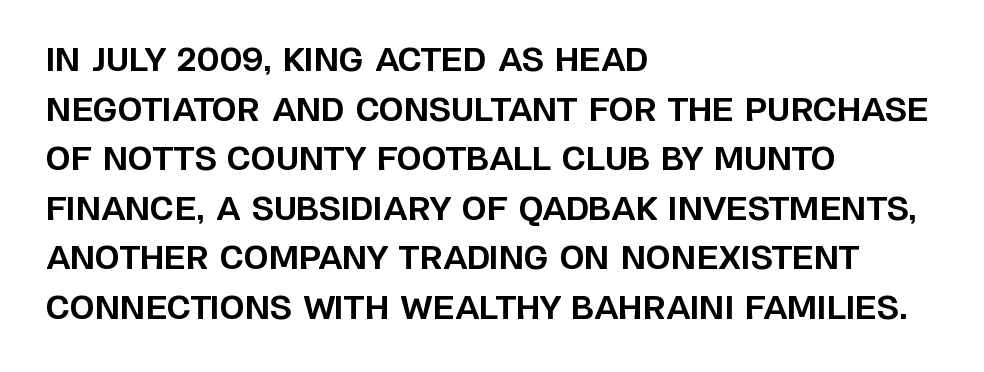
Q: Is the text bold? A: Yes.
Q: Is the text italic (slanted)? A: No, it is upright.
Q: Is the typeface a serif or a sans-serif typeface? A: Sans-serif.
Q: Is the text underlined? A: No.
Q: How is the paragraph aligned? A: Left-aligned.
Q: Is the spacing between letters normal or unusually wide? A: Normal.
Q: Is the spacing between lines tight, normal or loose? A: Normal.
Q: Width (condensed, normal, or wide)? A: Normal.
Q: Stroke contrast? A: Low.
Q: x-height? A: Large.
Q: Monospaced? A: No.
